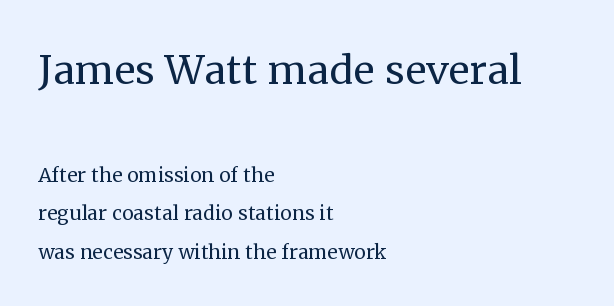
Underlining? Definitely not there. Every row of glyphs begins at an identical x-position on the left. Spacing between characters is what you'd get straight out of the box. Baseline-to-baseline distance is the conventional proportion of letter height. Here the designer chose a conventional face with non-uniform glyph widths.
